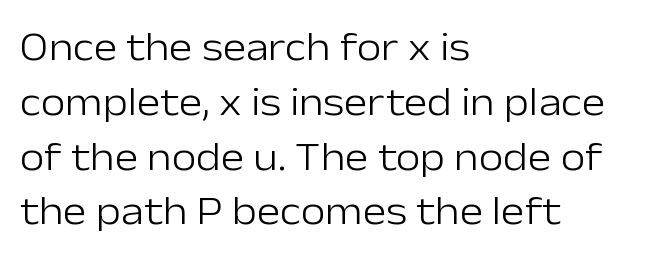
{"serif": "no", "italic": "no", "bold": "no", "weight": "light", "width": "normal", "stroke_contrast": "low", "x_height": "medium", "monospaced": "no", "underline": "no", "align": "left", "line_spacing": "normal", "line_spacing_ratio": 1.37, "letter_spacing": "normal", "letter_spacing_em": 0.0, "glyph_px": 40}
